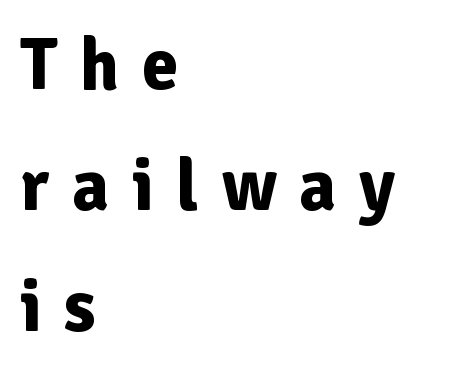
{"serif": "no", "italic": "no", "bold": "yes", "weight": "bold", "width": "normal", "stroke_contrast": "low", "x_height": "medium", "monospaced": "no", "underline": "no", "align": "left", "line_spacing": "normal", "line_spacing_ratio": 1.66, "letter_spacing": "wide", "letter_spacing_em": 0.31, "glyph_px": 73}
